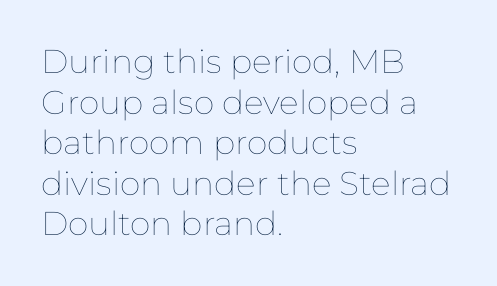
The image shows 33 px thin type, upright; set left-aligned, line spacing 1.23x, normal letter spacing, not underlined; low stroke contrast and a medium x-height.
